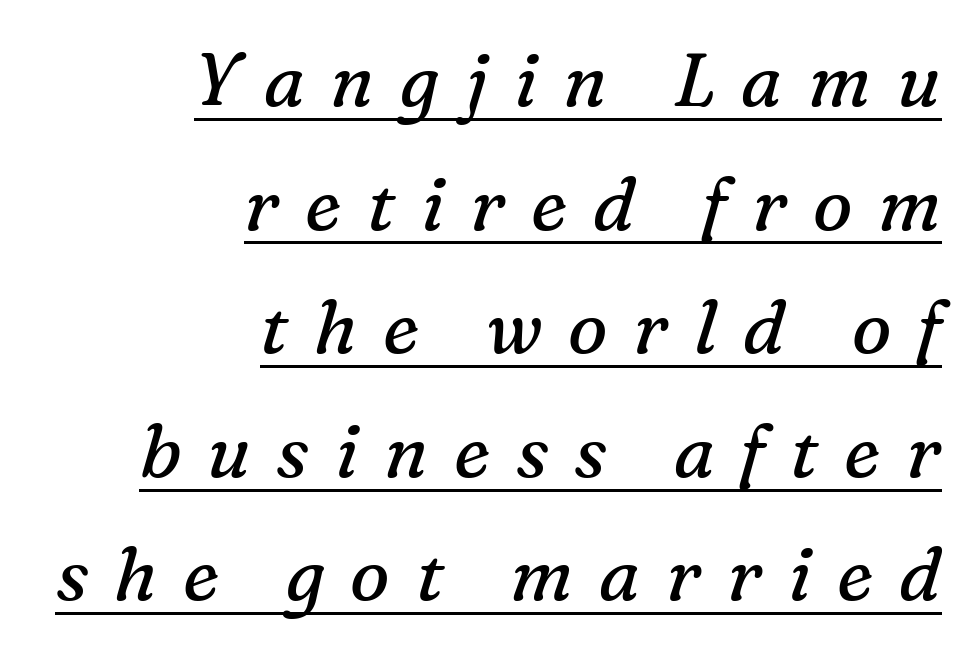
Loose tracking; the words dissolve into strings of separated letters. A student would call this right alignment; a typographer would say flush right, rag left. This rendering employs a face with finishing strokes, i.e., a serif. Every word sits above its own underline. Normally led — the rows are evenly, conventionally spaced.
